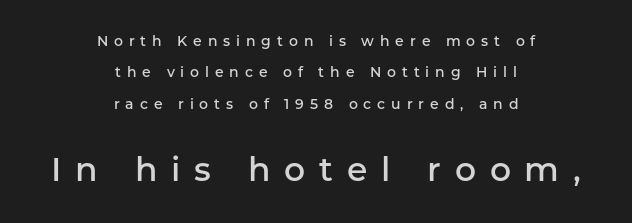
The block of text is sparse from top to bottom, with ample space between rows. Vertical strokes here are truly vertical. The glyphs in this specimen are sans serif. The paragraph has two soft edges and a firm central axis. The passage shown is semibold, sitting just below true bold.
